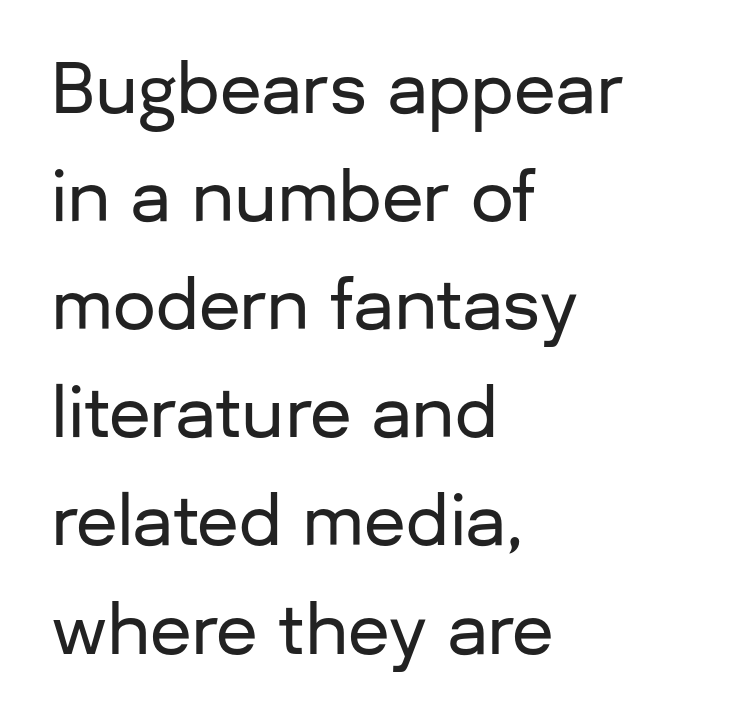
Tracking value appears to be zero — textbook default spacing. Style check: upright. A typesetter would label this face a sans. Character widths vary here, with narrow letters taking less room than wide ones. Anything drawn beneath the words? Only blank space. Alignment: flush left.
